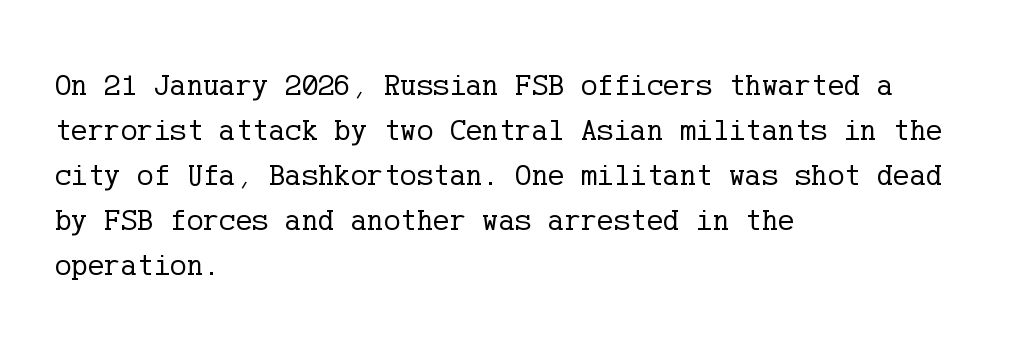
The space between consecutive lines is moderate. Leftover space on each line is placed entirely after the last word. Caption: face not bold, strokes unweighted. No extra tracking has been applied to these lines. Quick note: underline off. Typographically, this falls in the serif category.
